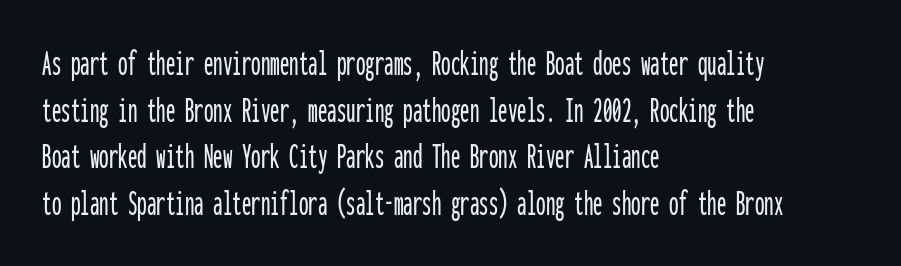
Q: Is the text italic (slanted)? A: No, it is upright.
Q: Is the typeface a serif or a sans-serif typeface? A: Sans-serif.
Q: Is the text underlined? A: No.
Q: How is the paragraph aligned? A: Left-aligned.
Q: Is the spacing between letters normal or unusually wide? A: Normal.
Q: Width (condensed, normal, or wide)? A: Condensed.
Q: Stroke contrast? A: Low.
Q: x-height? A: Medium.
Q: Monospaced? A: Yes.
